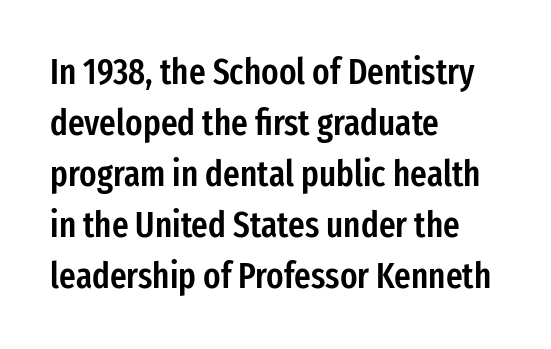
This sample keeps an unexceptional amount of space between lines. Quick note: underline off. Quick note: not italic, upright. Look at the tracking — it's just the regular setting, nothing added. Compared with an ordinary text face, these strokes are moderately heavier — a semibold.
